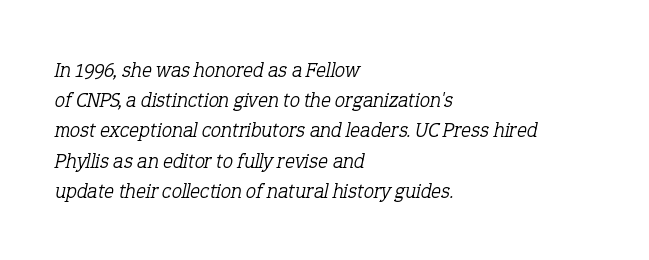
The whole block is typeset with a tilt. Each stroke keeps to a modest, everyday thickness or less. Characters follow at the spacing the type designer built in. This sample keeps an unexceptional amount of space between lines. Beneath every word, the page is bare.
